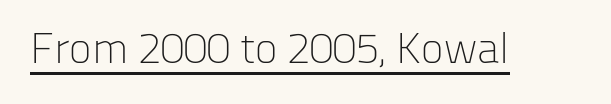
Q: Is the text bold? A: No.
Q: Is the text italic (slanted)? A: No, it is upright.
Q: Is the typeface a serif or a sans-serif typeface? A: Sans-serif.
Q: Is the text underlined? A: Yes.
Q: Is the spacing between letters normal or unusually wide? A: Normal.
Q: Width (condensed, normal, or wide)? A: Normal.
Q: Stroke contrast? A: Low.
Q: x-height? A: Medium.
Q: Monospaced? A: No.
